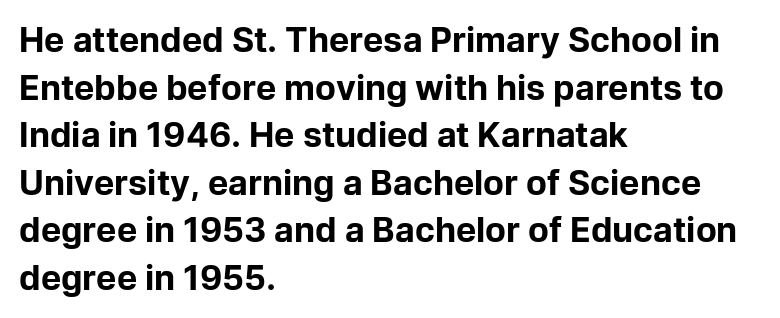
Spacing verdict: proportional, widths tailored to each character. Spacing between characters is what you'd get straight out of the box. Plenty of ink on the page — the face is bold. The typeface chosen for these lines omits serifs. The rows are spaced the way most documents space them. The rag falls on the right side of this text block.
